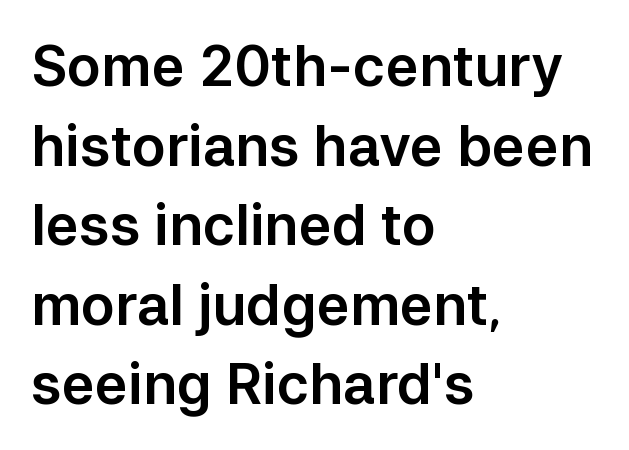
The image shows 56 px sans-serif type, upright; set left-aligned, normal line spacing (1.42x), normal letter spacing, not underlined; low stroke contrast and a medium x-height.
